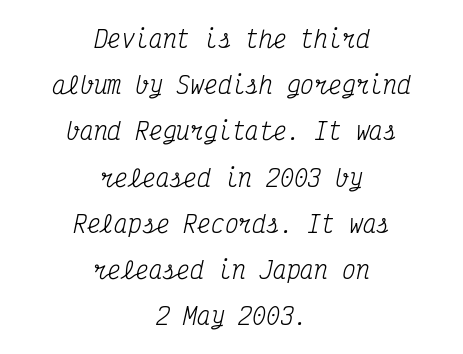
{"italic": "yes", "lean": "right", "slant_degrees": 12, "bold": "no", "underline": "no", "align": "center", "line_spacing": "loose", "line_spacing_ratio": 2.01, "letter_spacing": "normal", "letter_spacing_em": 0.0, "glyph_px": 23}
